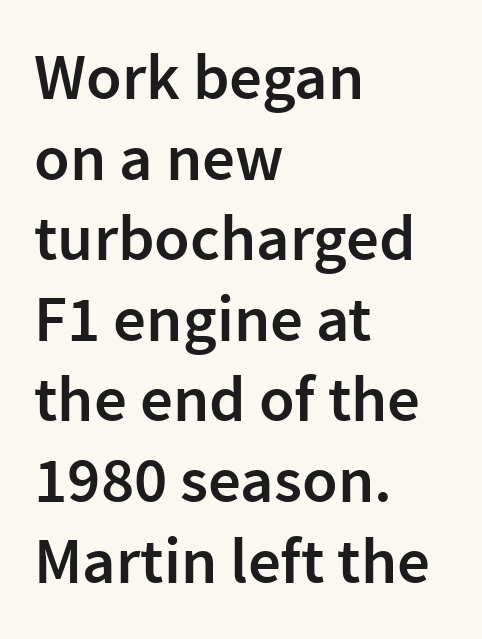
Q: Is the text bold? A: Semi-bold.
Q: Is the text italic (slanted)? A: No, it is upright.
Q: Is the typeface a serif or a sans-serif typeface? A: Sans-serif.
Q: Is the text underlined? A: No.
Q: How is the paragraph aligned? A: Left-aligned.
Q: Is the spacing between letters normal or unusually wide? A: Normal.
Q: Width (condensed, normal, or wide)? A: Normal.
Q: Stroke contrast? A: Low.
Q: x-height? A: Medium.
Q: Monospaced? A: No.
